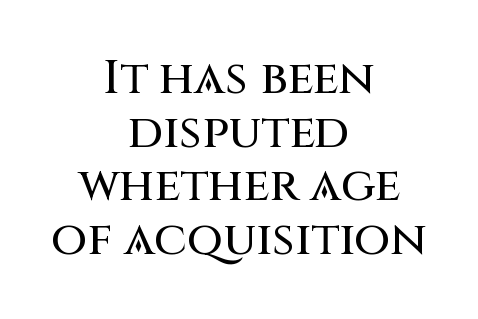
The image shows 47 px sans-serif type, upright; set centered, tight line spacing (1.14x), normal letter spacing, not underlined; medium stroke contrast and a large x-height.
